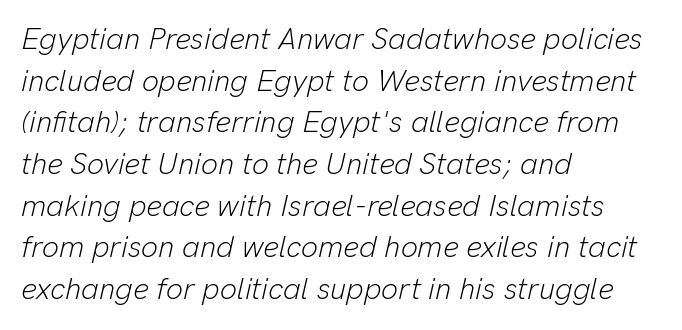
{"italic": "yes", "lean": "right", "slant_degrees": 13, "bold": "no", "weight": "light", "width": "normal", "stroke_contrast": "low", "x_height": "medium", "monospaced": "no", "underline": "no", "align": "left", "line_spacing": "normal", "line_spacing_ratio": 1.39, "letter_spacing": "normal", "letter_spacing_em": 0.0, "glyph_px": 30}
